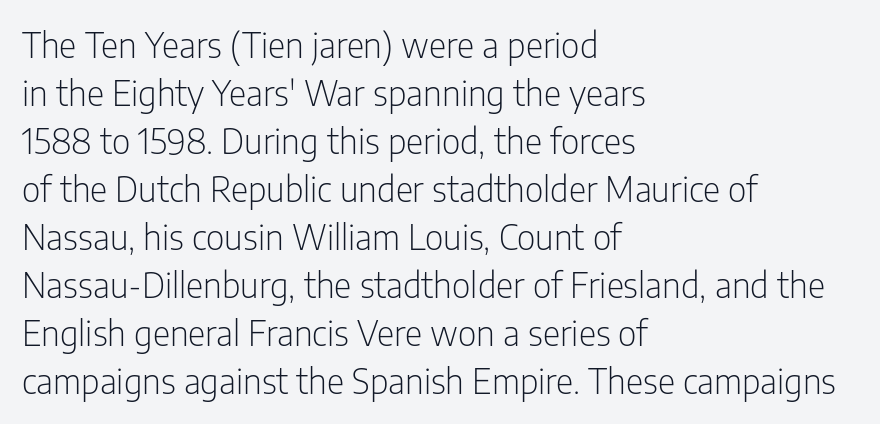
This sample is left-justified, so line endings fall wherever the words run out. Words float on clear page, feet unadorned. Nothing unusual about the tracking: characters are spaced as the font intends. A typesetter would call this proportional, since set widths differ per character. The text was rendered using a sans face with plain stroke endings.
